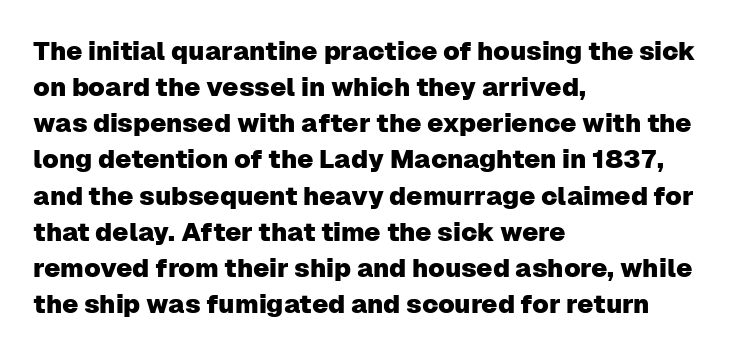
The image shows 26 px text type, upright; set left-aligned, normal line spacing (1.39x), normal letter spacing, not underlined.
